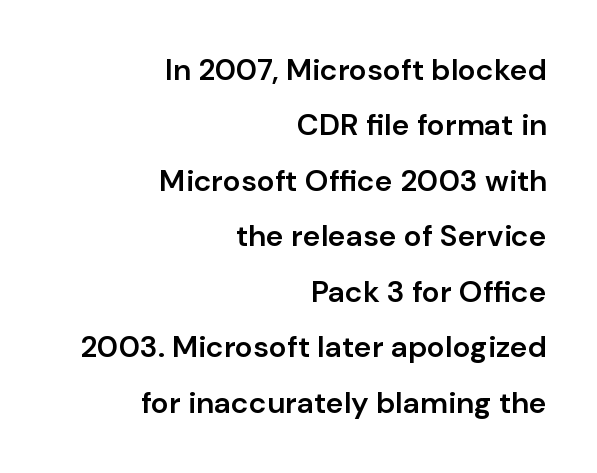
{"serif": "no", "italic": "no", "bold": "semi", "weight": "semibold", "width": "normal", "stroke_contrast": "low", "x_height": "medium", "monospaced": "no", "underline": "no", "align": "right", "line_spacing_ratio": 1.85, "letter_spacing": "normal", "letter_spacing_em": 0.0, "glyph_px": 30}
